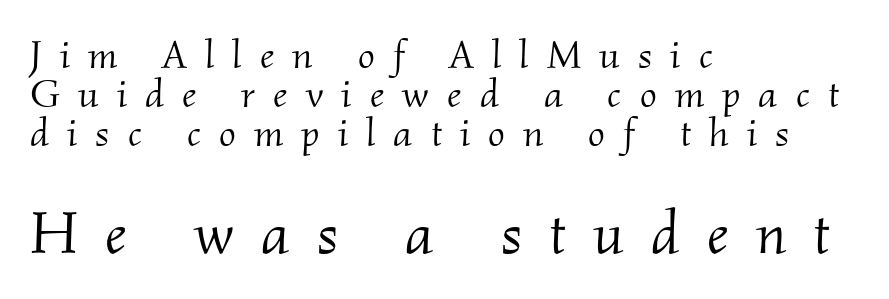
{"serif": "yes", "italic": "yes", "lean": "right", "slant_degrees": 2, "bold": "no", "weight": "light", "width": "normal", "stroke_contrast": "medium", "x_height": "small", "monospaced": "no", "underline": "no", "align": "left", "line_spacing": "tight", "line_spacing_ratio": 0.98, "letter_spacing": "wide", "letter_spacing_em": 0.45, "larger_block": "second", "size_ratio": 1.5, "glyph_px": 60}
